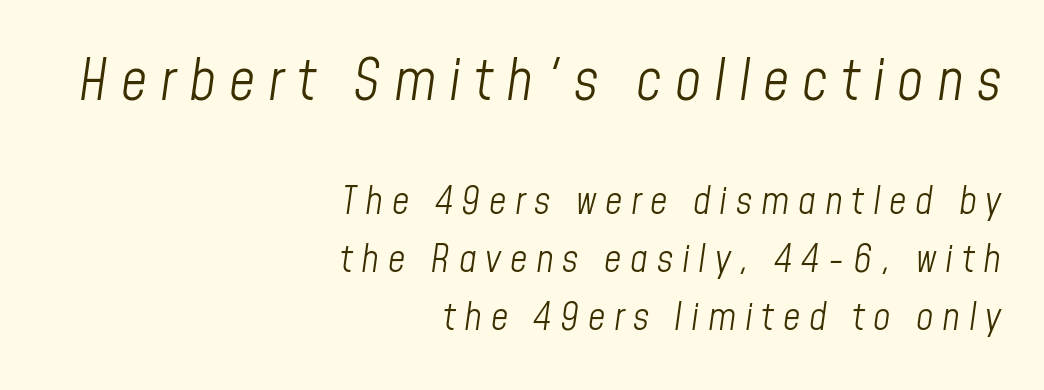
Q: Is the text bold? A: No.
Q: Is the text italic (slanted)? A: Yes, it leans right by about 8 degrees.
Q: Is the text underlined? A: No.
Q: How is the paragraph aligned? A: Right-aligned.
Q: Is the spacing between letters normal or unusually wide? A: Unusually wide.
Q: Is the spacing between lines tight, normal or loose? A: Normal.
Q: Which block of text is set in a larger size, the first (top) or the second (bottom)? A: The first (top) one.
Q: Width (condensed, normal, or wide)? A: Condensed.
Q: Stroke contrast? A: Low.
Q: x-height? A: Medium.
Q: Monospaced? A: No.
